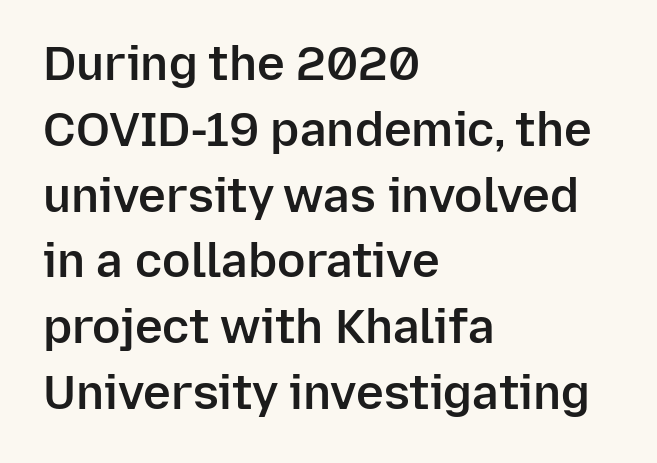
{"serif": "no", "italic": "no", "bold": "semi", "weight": "semibold", "width": "normal", "stroke_contrast": "low", "x_height": "medium", "monospaced": "no", "underline": "no", "align": "left", "line_spacing": "normal", "line_spacing_ratio": 1.4, "letter_spacing": "normal", "letter_spacing_em": 0.0, "glyph_px": 47}
